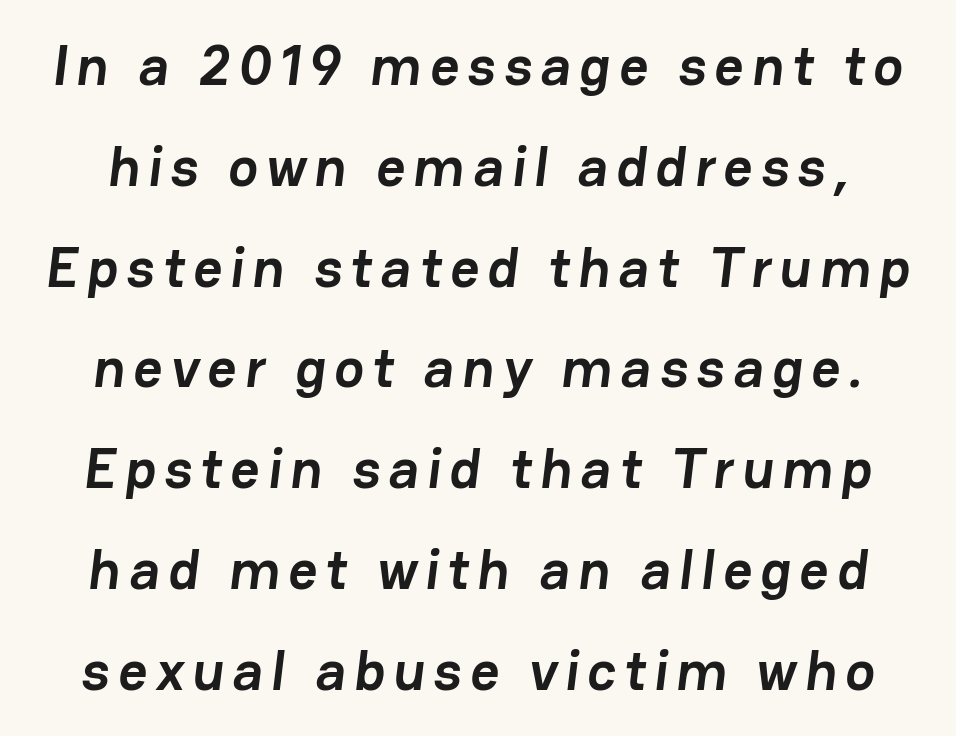
Q: Is the text bold? A: Yes.
Q: Is the typeface a serif or a sans-serif typeface? A: Sans-serif.
Q: Is the text underlined? A: No.
Q: Width (condensed, normal, or wide)? A: Normal.
Q: Stroke contrast? A: Low.
Q: x-height? A: Medium.
Q: Monospaced? A: No.
